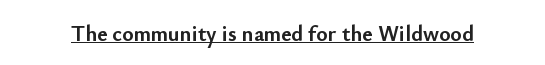
Q: Is the text bold? A: Yes.
Q: Is the text italic (slanted)? A: No, it is upright.
Q: Is the text underlined? A: Yes.
Q: Is the spacing between letters normal or unusually wide? A: Normal.
